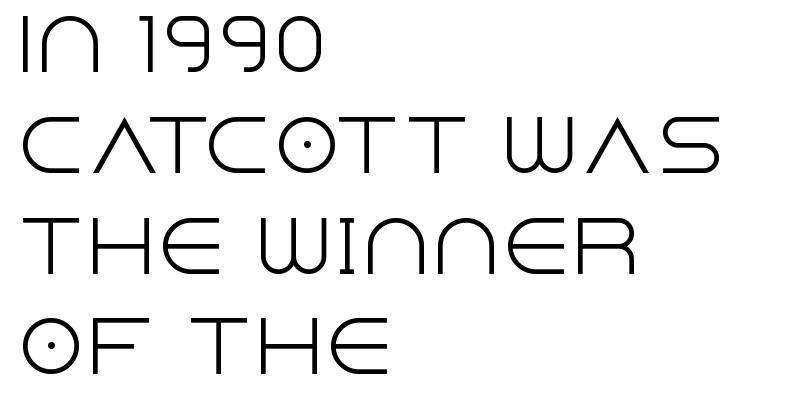
The image shows 70 px light sans-serif type, upright; set left-aligned, normal line spacing (1.44x), normal letter spacing, not underlined; a large x-height.
